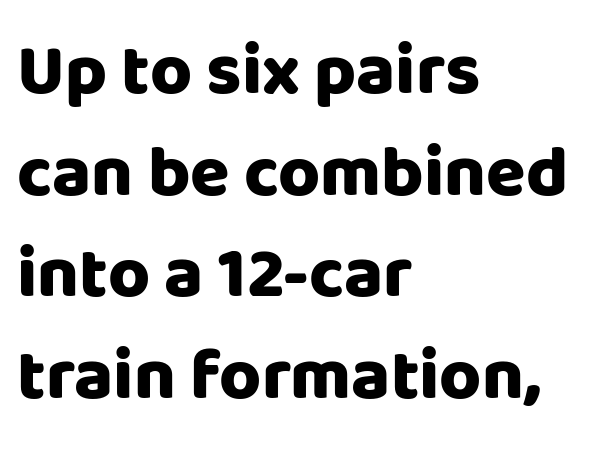
{"serif": "no", "italic": "no", "bold": "yes", "weight": "heavy", "width": "normal", "stroke_contrast": "low", "x_height": "large", "monospaced": "no", "underline": "no", "align": "left", "line_spacing": "normal", "line_spacing_ratio": 1.41, "letter_spacing": "normal", "letter_spacing_em": 0.0, "glyph_px": 72}
